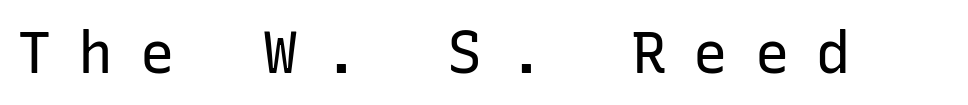
Is the letter spacing exaggerated? Yes — the characters are pushed far apart. Honestly, there is no underline to notice here at all. The letters march in equal steps, a hallmark of fixed-pitch type. Notice how the stems are strictly vertical — no italics here. Observe the absence of serifs on each vertical stroke in this sample.
